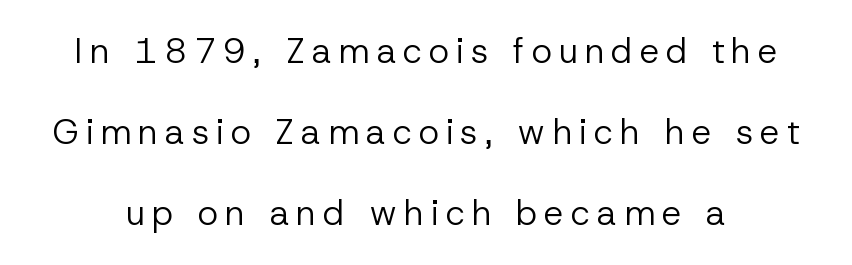
{"serif": "no", "italic": "no", "bold": "no", "weight": "regular", "width": "normal", "stroke_contrast": "low", "x_height": "medium", "monospaced": "no", "underline": "no", "line_spacing": "loose", "line_spacing_ratio": 2.32, "letter_spacing": "wide", "letter_spacing_em": 0.2, "glyph_px": 35}
